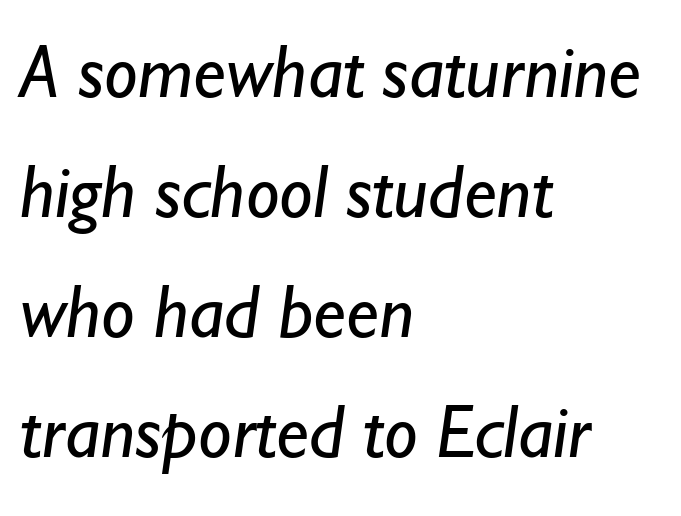
The image shows 75 px regular-weight sans-serif type; set left-aligned, normal line spacing (1.6x), normal letter spacing, not underlined; low stroke contrast and a small x-height.
